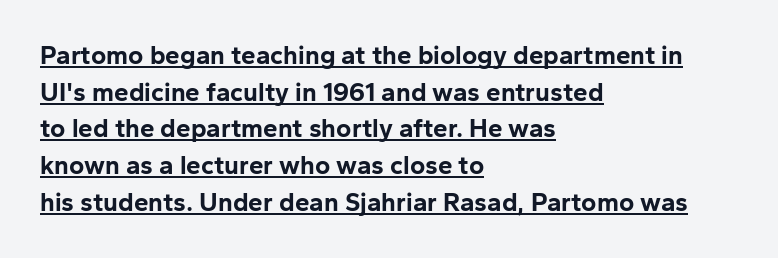
The image shows 26 px bold type, upright; set left-aligned, normal line spacing (1.41x), normal letter spacing, underlined.
